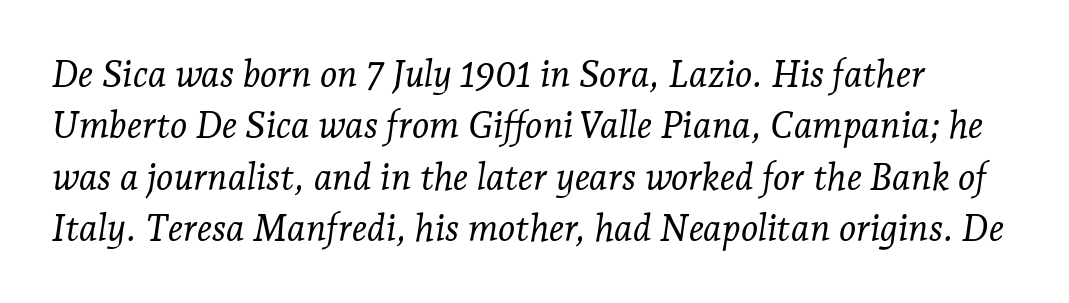
Q: Is the text bold? A: No.
Q: Is the text italic (slanted)? A: Yes, it leans right by about 7 degrees.
Q: Is the typeface a serif or a sans-serif typeface? A: Serif.
Q: Is the text underlined? A: No.
Q: Is the spacing between letters normal or unusually wide? A: Normal.
Q: Is the spacing between lines tight, normal or loose? A: Normal.
Q: Width (condensed, normal, or wide)? A: Normal.
Q: Stroke contrast? A: Low.
Q: x-height? A: Medium.
Q: Monospaced? A: No.
